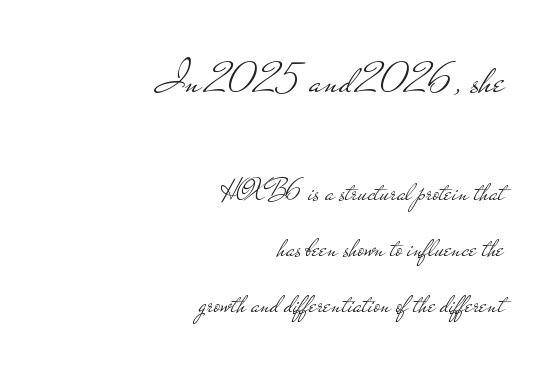
{"serif": "no", "bold": "no", "weight": "light", "width": "wide", "stroke_contrast": "low", "x_height": "small", "monospaced": "no", "underline": "no", "align": "right", "line_spacing_ratio": 1.88, "letter_spacing": "normal", "letter_spacing_em": 0.0, "larger_block": "first", "size_ratio": 1.5, "glyph_px": 45}
